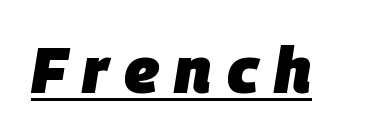
{"italic": "yes", "lean": "right", "slant_degrees": 9, "bold": "yes", "weight": "heavy", "width": "normal", "stroke_contrast": "low", "x_height": "large", "monospaced": "no", "underline": "yes", "letter_spacing": "wide", "letter_spacing_em": 0.24, "glyph_px": 64}
